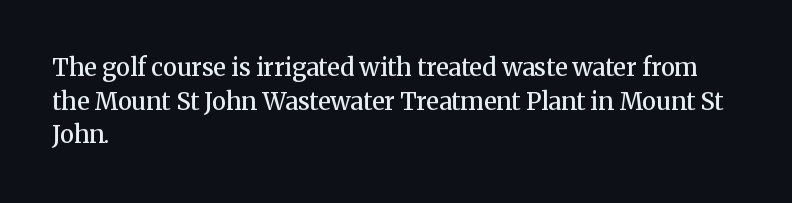
Q: Is the text bold? A: Semi-bold.
Q: Is the text italic (slanted)? A: No, it is upright.
Q: Is the text underlined? A: No.
Q: How is the paragraph aligned? A: Left-aligned.
Q: Is the spacing between letters normal or unusually wide? A: Normal.
Q: Is the spacing between lines tight, normal or loose? A: Normal.
